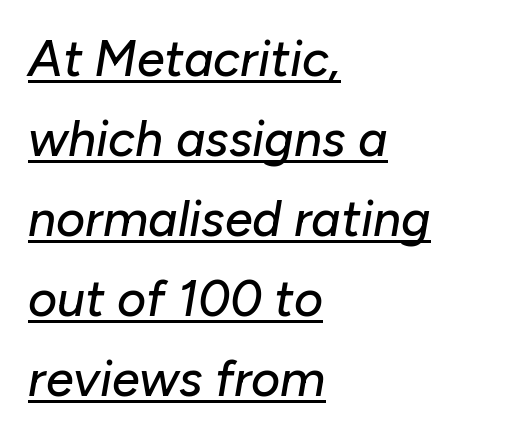
Notice how the stems are inclined rather than vertical — that's the hallmark of italics. Varying glyph widths throughout — classic text-font behaviour. These lines sit exactly where default settings would place them. These lines stack with their left ends in a neat column. Nothing unusual about the tracking: characters are spaced as the font intends.
